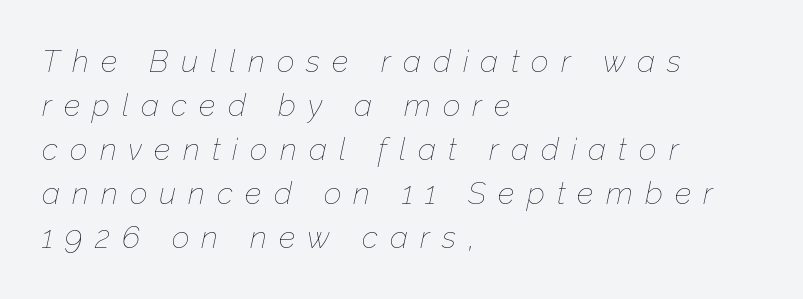
Nobody drew a line under any word here. Counters stay open thanks to moderate or lighter strokes. Spacing verdict: proportional, widths tailored to each character. Is the letter spacing exaggerated? Yes — the characters are pushed far apart.
